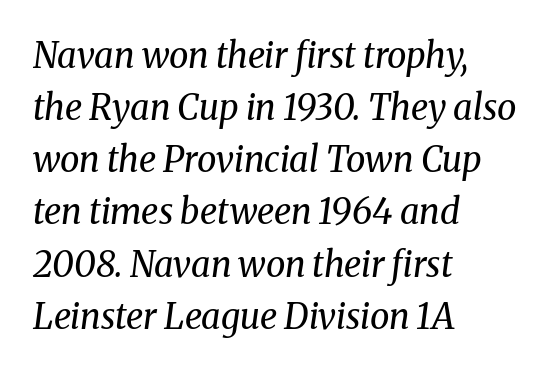
The image shows 35 px regular-weight serif type, italic (leaning right); set left-aligned, normal line spacing (1.49x), normal letter spacing, not underlined; medium stroke contrast and a medium x-height.
